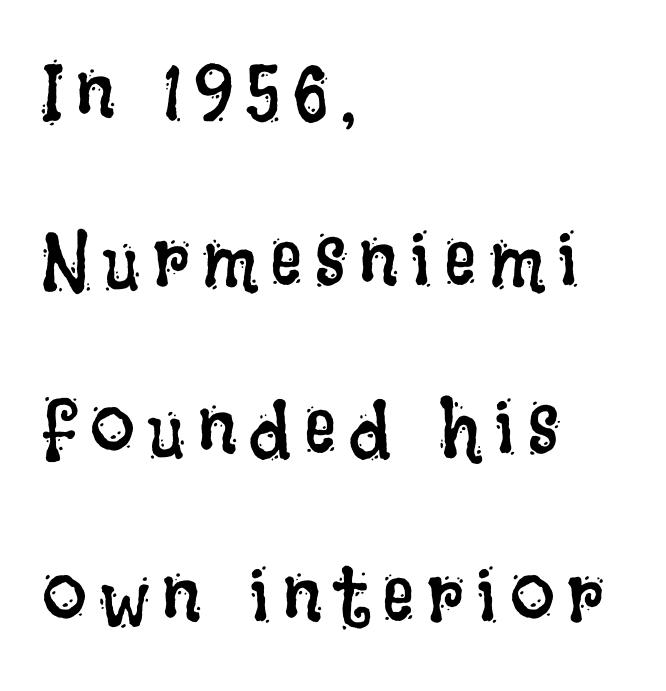
The image shows 80 px regular-weight, condensed type, upright; set left-aligned, loose line spacing (2.1x), not underlined; low stroke contrast and a large x-height.
